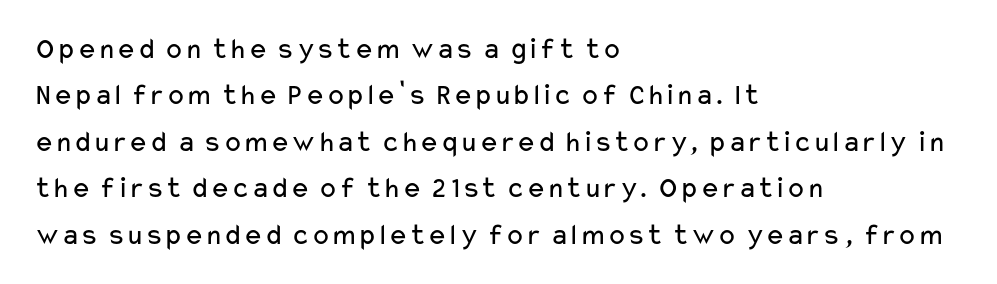
{"serif": "no", "italic": "no", "bold": "no", "weight": "regular", "width": "wide", "stroke_contrast": "low", "x_height": "medium", "monospaced": "no", "underline": "no", "align": "left", "line_spacing": "normal", "line_spacing_ratio": 1.55, "letter_spacing": "normal", "letter_spacing_em": 0.0, "glyph_px": 30}
